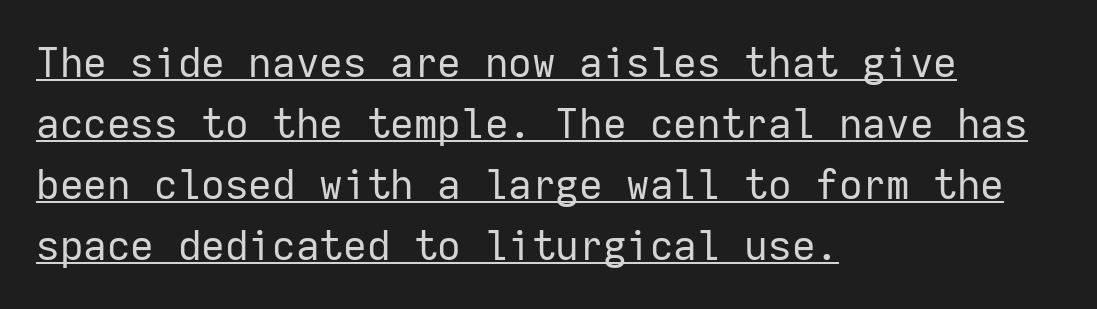
{"serif": "no", "italic": "no", "bold": "no", "weight": "regular", "width": "normal", "stroke_contrast": "low", "x_height": "medium", "monospaced": "yes", "underline": "yes", "align": "left", "line_spacing": "normal", "line_spacing_ratio": 1.49, "letter_spacing": "normal", "letter_spacing_em": 0.0, "glyph_px": 41}
